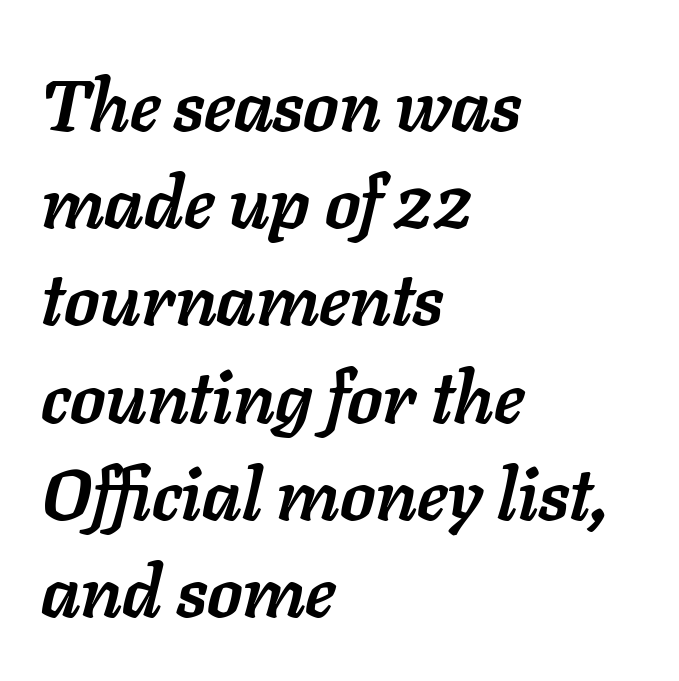
Q: Is the text bold? A: Yes.
Q: Is the text italic (slanted)? A: Yes, it leans right by about 11 degrees.
Q: Is the text underlined? A: No.
Q: How is the paragraph aligned? A: Left-aligned.
Q: Is the spacing between letters normal or unusually wide? A: Normal.
Q: Is the spacing between lines tight, normal or loose? A: Normal.
Q: Width (condensed, normal, or wide)? A: Normal.
Q: Stroke contrast? A: Low.
Q: x-height? A: Medium.
Q: Monospaced? A: No.
